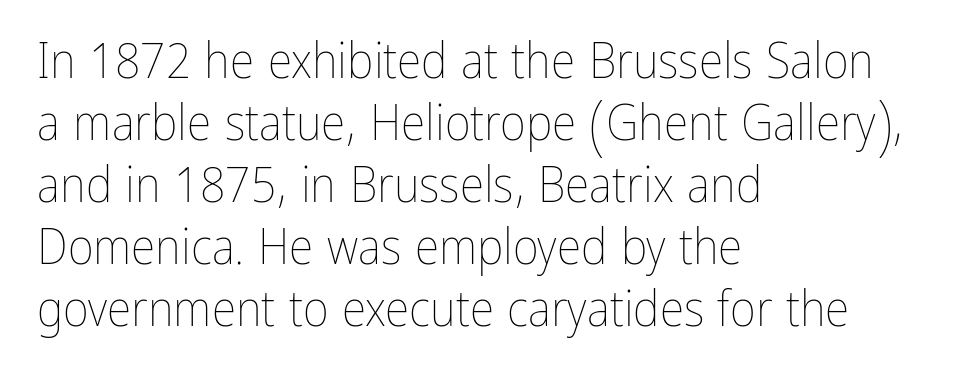
Q: Is the text bold? A: No.
Q: Is the text italic (slanted)? A: No, it is upright.
Q: Is the text underlined? A: No.
Q: How is the paragraph aligned? A: Left-aligned.
Q: Is the spacing between letters normal or unusually wide? A: Normal.
Q: Width (condensed, normal, or wide)? A: Condensed.
Q: Stroke contrast? A: Low.
Q: x-height? A: Medium.
Q: Monospaced? A: No.
